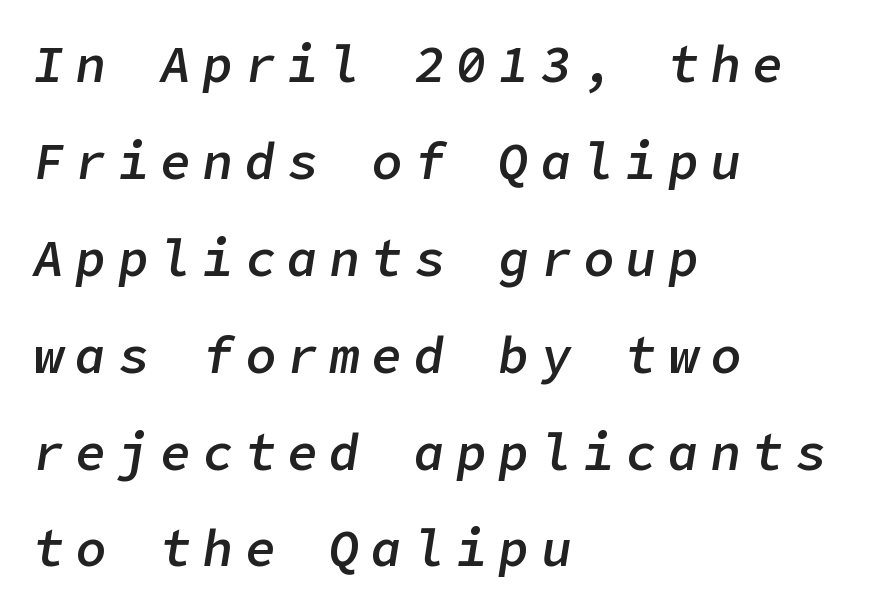
{"italic": "yes", "lean": "right", "slant_degrees": 9, "bold": "semi", "weight": "semibold", "width": "normal", "stroke_contrast": "low", "x_height": "medium", "underline": "no", "align": "left", "line_spacing": "loose", "line_spacing_ratio": 1.9, "letter_spacing": "wide", "letter_spacing_em": 0.23, "glyph_px": 51}
